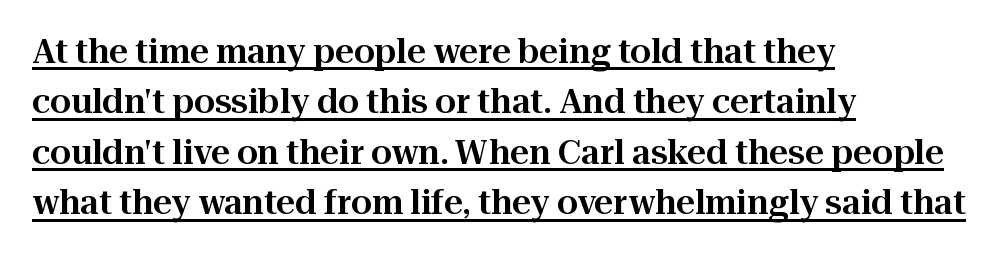
{"serif": "yes", "italic": "no", "width": "normal", "stroke_contrast": "high", "x_height": "medium", "monospaced": "no", "underline": "yes", "align": "left", "line_spacing": "normal", "line_spacing_ratio": 1.53, "letter_spacing": "normal", "letter_spacing_em": 0.0, "glyph_px": 33}
